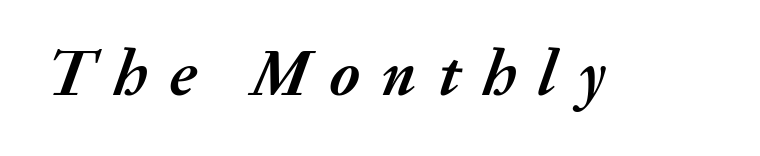
{"italic": "yes", "lean": "right", "slant_degrees": 20, "bold": "yes", "weight": "semibold", "width": "normal", "stroke_contrast": "medium", "x_height": "medium", "monospaced": "no", "underline": "no", "letter_spacing": "wide", "letter_spacing_em": 0.33, "glyph_px": 65}
